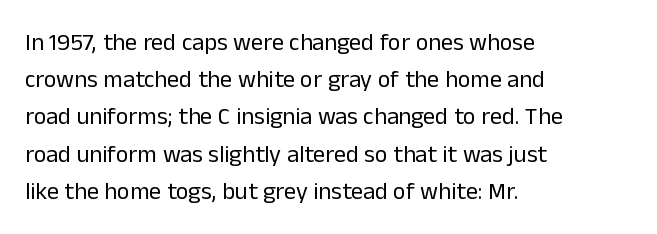
{"italic": "no", "bold": "no", "underline": "no", "align": "left", "line_spacing": "normal", "line_spacing_ratio": 1.55, "letter_spacing": "normal", "letter_spacing_em": 0.0, "glyph_px": 24}
